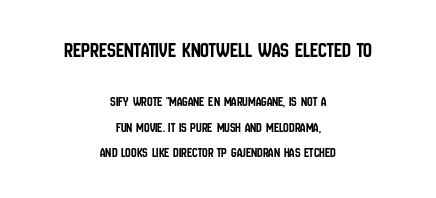
{"italic": "no", "underline": "no", "align": "center", "line_spacing_ratio": 1.81, "letter_spacing": "normal", "letter_spacing_em": 0.0, "larger_block": "first", "size_ratio": 1.57, "glyph_px": 22}
